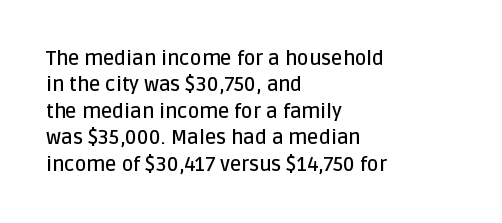
Beneath every word, the page is bare. Upright lettering throughout. Teacher's note: observe the even left margin — that is flush-left alignment. Caption: standard tracking, unaltered. A fair bit of extra ink — the face is semibold, not bold.
